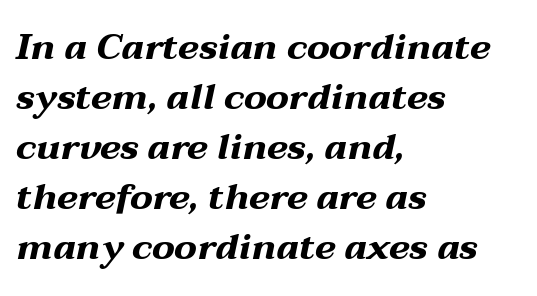
Spacing between characters is what you'd get straight out of the box. Regular leading. Emphasis-style slanted type is in use. Strong, thick strokes mark this as bold type. Reading down the block, your eye returns to a fixed left position each line.
